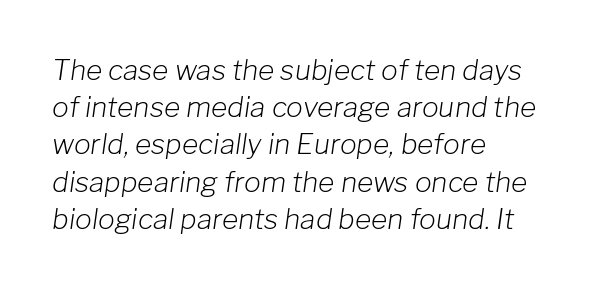
{"italic": "yes", "lean": "right", "slant_degrees": 8, "bold": "no", "weight": "light", "width": "normal", "stroke_contrast": "low", "x_height": "medium", "monospaced": "no", "underline": "no", "align": "left", "line_spacing": "normal", "line_spacing_ratio": 1.33, "letter_spacing": "normal", "letter_spacing_em": 0.0, "glyph_px": 28}
